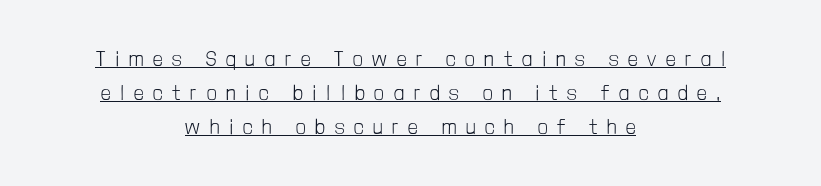
The face used here is rendered with a markedly widened letterfit. Weight: regular or lighter. Caption: lettering with a line underneath. Horizontal alignment here is central, giving a formal, balanced look. A roman cut, with each character standing at attention. Interline gaps are of average width in this sample.
